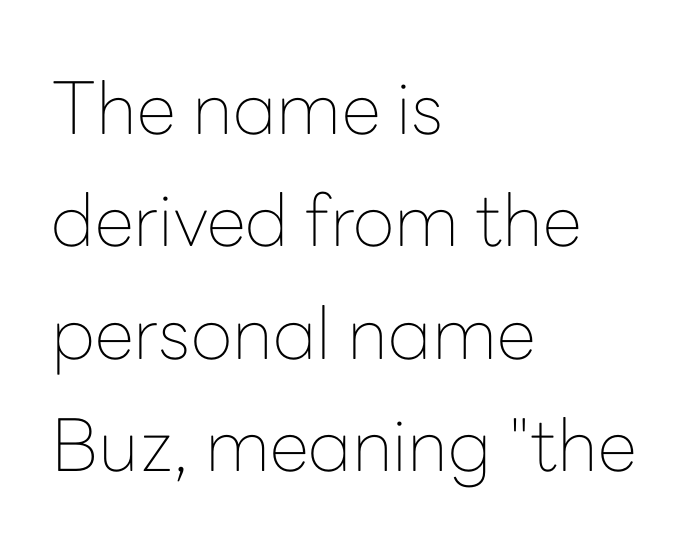
Q: Is the text bold? A: No.
Q: Is the text italic (slanted)? A: No, it is upright.
Q: Is the typeface a serif or a sans-serif typeface? A: Sans-serif.
Q: Is the text underlined? A: No.
Q: How is the paragraph aligned? A: Left-aligned.
Q: Is the spacing between letters normal or unusually wide? A: Normal.
Q: Is the spacing between lines tight, normal or loose? A: Normal.
Q: Width (condensed, normal, or wide)? A: Normal.
Q: Stroke contrast? A: Low.
Q: x-height? A: Medium.
Q: Monospaced? A: No.
